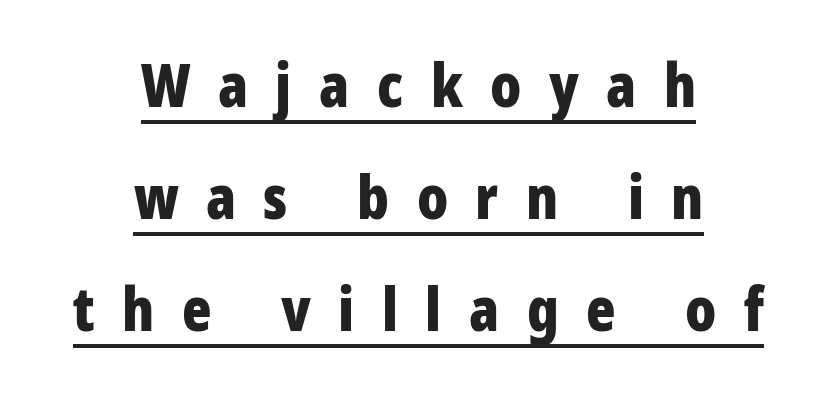
Is this a sans? Yes — the strokes have no serifs. Unlike italic type, these characters show no tilt at all. Here the designer chose a conventional face with non-uniform glyph widths. What weight is shown? A full bold with thick strokes. Descenders here cross a horizontal rule under the line.
